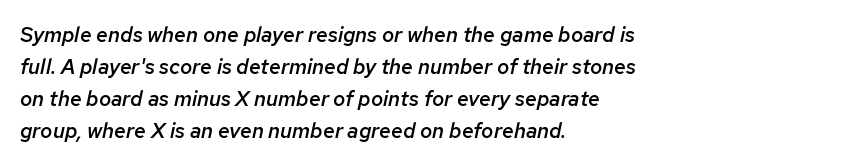
The axis of the letterforms is tilted away from vertical. The type is set solid horizontally, with unmodified tracking. All the whitespace from short lines collects on the right. Interline gaps are of average width in this sample. The space beneath each line is pristine and unruled.
